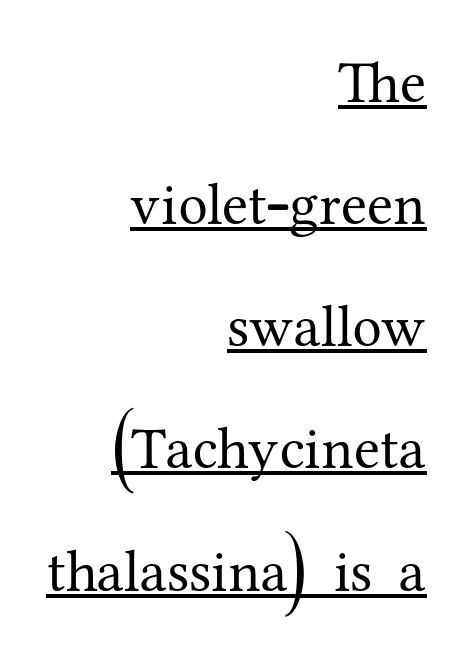
Q: Is the text bold? A: No.
Q: Is the text italic (slanted)? A: No, it is upright.
Q: Is the typeface a serif or a sans-serif typeface? A: Serif.
Q: Is the text underlined? A: Yes.
Q: How is the paragraph aligned? A: Right-aligned.
Q: Is the spacing between letters normal or unusually wide? A: Normal.
Q: Is the spacing between lines tight, normal or loose? A: Loose.
Q: Width (condensed, normal, or wide)? A: Normal.
Q: Stroke contrast? A: Medium.
Q: x-height? A: Medium.
Q: Monospaced? A: No.
